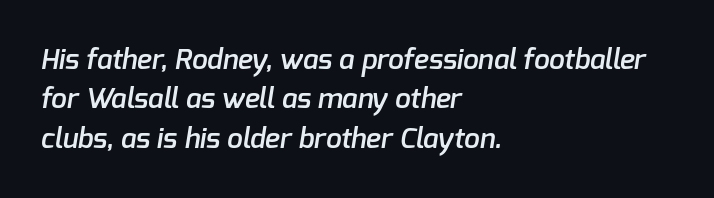
{"serif": "no", "bold": "semi", "weight": "semibold", "width": "normal", "stroke_contrast": "low", "x_height": "medium", "monospaced": "no", "underline": "no", "align": "left", "line_spacing": "normal", "line_spacing_ratio": 1.41, "letter_spacing": "normal", "letter_spacing_em": 0.0, "glyph_px": 28}
